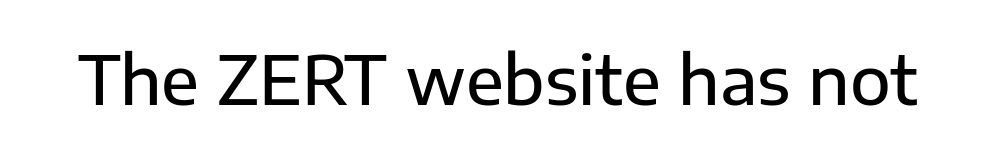
Q: Is the text italic (slanted)? A: No, it is upright.
Q: Is the typeface a serif or a sans-serif typeface? A: Sans-serif.
Q: Is the text underlined? A: No.
Q: Is the spacing between letters normal or unusually wide? A: Normal.
Q: Width (condensed, normal, or wide)? A: Normal.
Q: Stroke contrast? A: Low.
Q: x-height? A: Medium.
Q: Monospaced? A: No.
